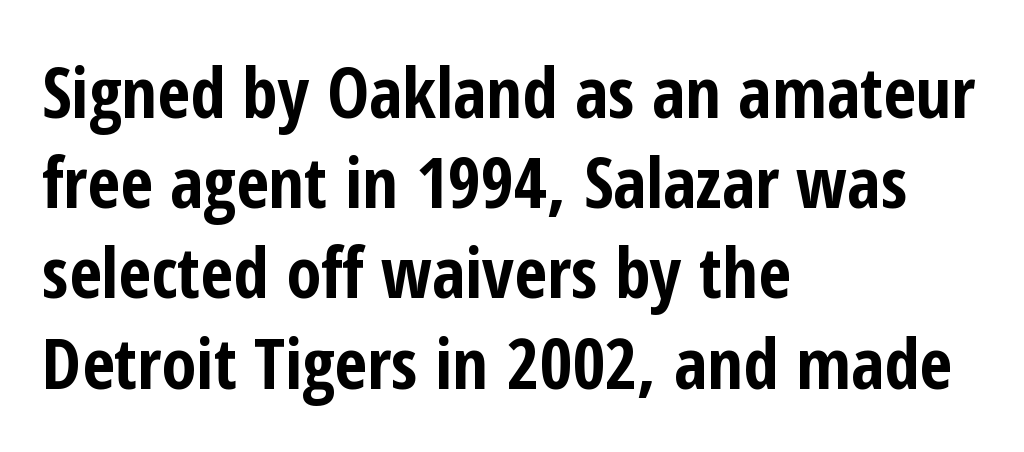
There is no visible air inserted between adjacent glyphs. Is there any slant? The stems are plumb. These lines stack with their left ends in a neat column. Honestly, there is no underline to notice here at all. The block of text has a typical density, with ordinary space between rows.
